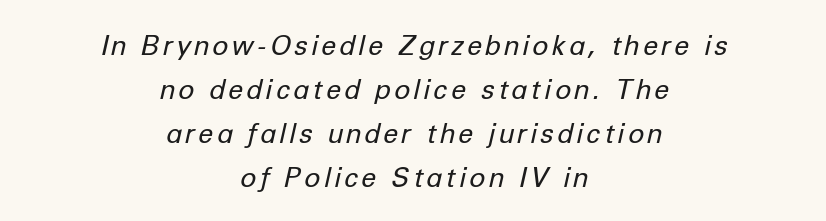
The font's italic variant was chosen for this text. No heavy texture on the line: the type isn't bold. Check the space under the baseline: it is left empty. Caption: multi-line text, centered on the measure. A normal amount of white space separates one row of letters from the next.
